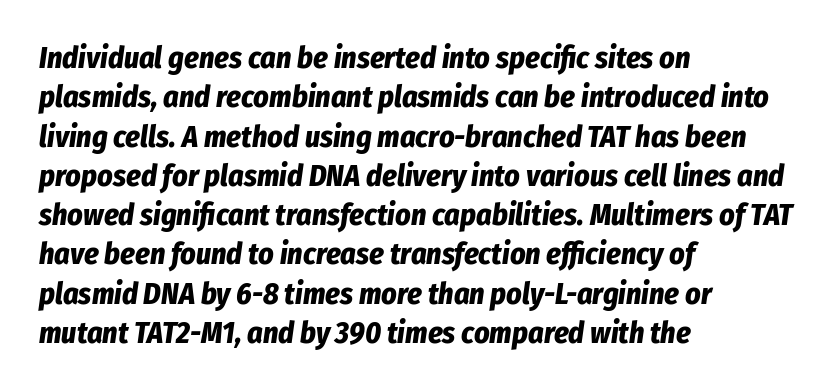
The image shows 30 px bold, condensed type, italic (leaning right); set left-aligned, normal line spacing (1.31x), normal letter spacing, not underlined; low stroke contrast and a medium x-height.
